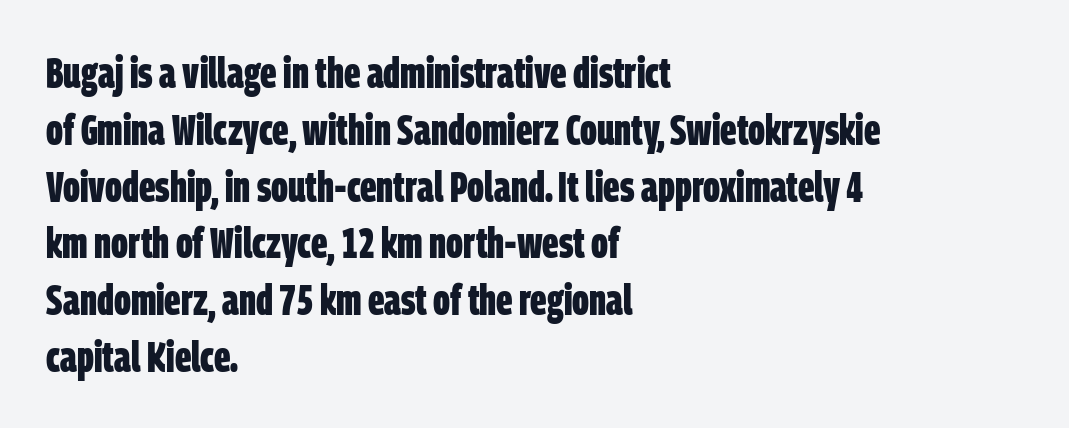
The image shows 43 px bold, condensed sans-serif type; set left-aligned, normal line spacing (1.32x), normal letter spacing, not underlined; low stroke contrast and a large x-height.
